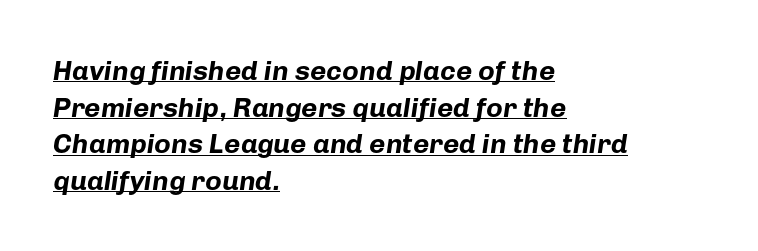
Q: Is the text bold? A: Yes.
Q: Is the text italic (slanted)? A: Yes, it leans right by about 8 degrees.
Q: Is the text underlined? A: Yes.
Q: How is the paragraph aligned? A: Left-aligned.
Q: Is the spacing between letters normal or unusually wide? A: Normal.
Q: Is the spacing between lines tight, normal or loose? A: Normal.
Q: Width (condensed, normal, or wide)? A: Normal.
Q: Stroke contrast? A: Low.
Q: x-height? A: Medium.
Q: Monospaced? A: No.
